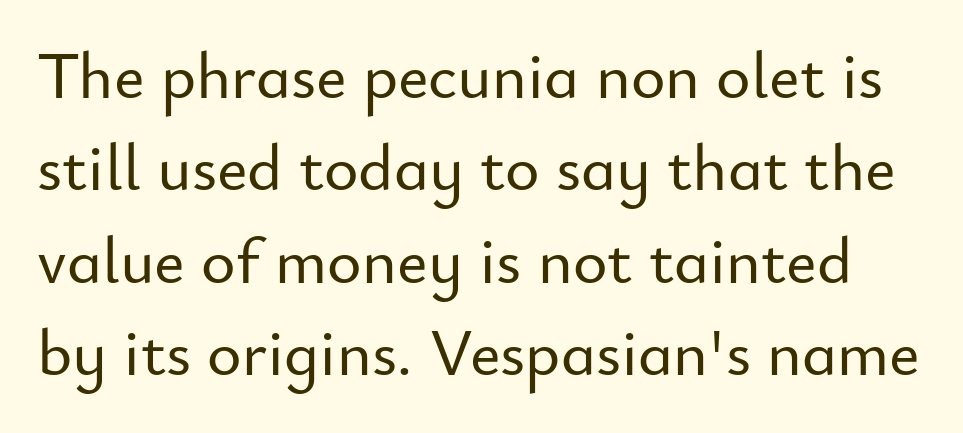
The font's upright variant was chosen for this text. The rendering shows plain stroke endings on the letterforms — a sans-serif design. If you measured baseline to baseline, you'd find a middling distance. Here the designer chose a conventional face with non-uniform glyph widths. Descender tails drop into unmarked territory. Characters follow at the spacing the type designer built in.
